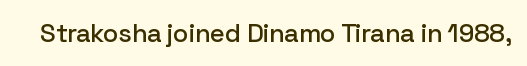
Q: Is the text italic (slanted)? A: No, it is upright.
Q: Is the text underlined? A: No.
Q: Is the spacing between letters normal or unusually wide? A: Normal.
